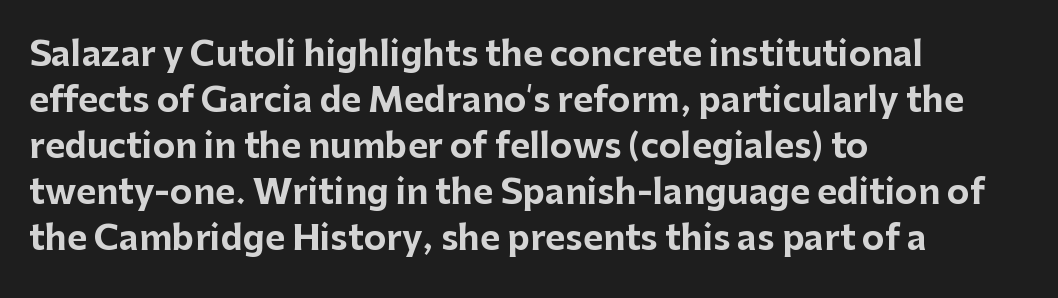
Q: Is the text bold? A: Yes.
Q: Is the text italic (slanted)? A: No, it is upright.
Q: Is the typeface a serif or a sans-serif typeface? A: Sans-serif.
Q: Is the text underlined? A: No.
Q: How is the paragraph aligned? A: Left-aligned.
Q: Is the spacing between letters normal or unusually wide? A: Normal.
Q: Is the spacing between lines tight, normal or loose? A: Normal.
Q: Width (condensed, normal, or wide)? A: Normal.
Q: Stroke contrast? A: Low.
Q: x-height? A: Medium.
Q: Monospaced? A: No.
